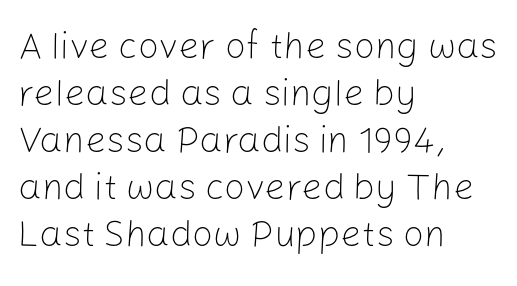
Q: Is the text bold? A: No.
Q: Is the text italic (slanted)? A: No, it is upright.
Q: Is the typeface a serif or a sans-serif typeface? A: Sans-serif.
Q: Is the text underlined? A: No.
Q: How is the paragraph aligned? A: Left-aligned.
Q: Is the spacing between letters normal or unusually wide? A: Normal.
Q: Is the spacing between lines tight, normal or loose? A: Normal.
Q: Width (condensed, normal, or wide)? A: Normal.
Q: Stroke contrast? A: Low.
Q: x-height? A: Medium.
Q: Monospaced? A: No.
